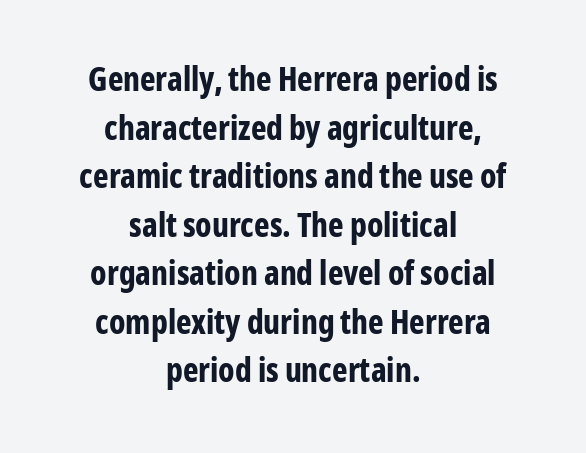
The image shows 33 px bold, condensed sans-serif type, upright; set centered, normal line spacing (1.47x), normal letter spacing, not underlined; low stroke contrast and a medium x-height.
